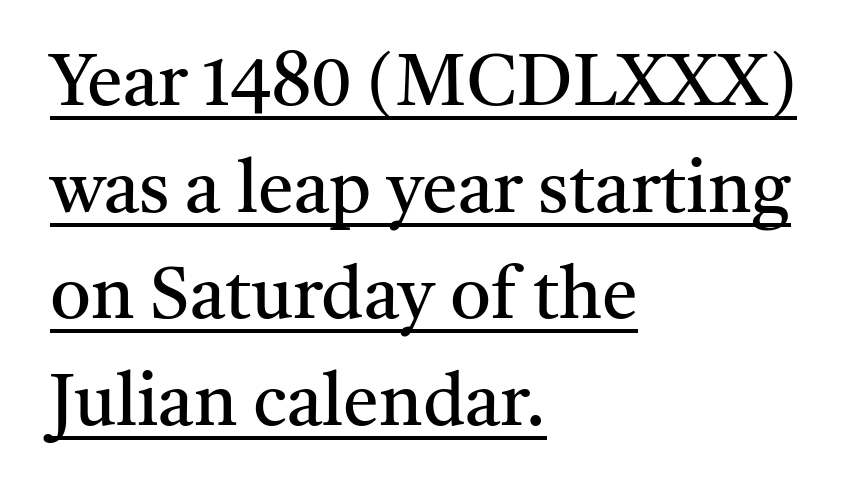
The image shows 72 px regular-weight serif type, upright; set left-aligned, normal line spacing (1.48x), normal letter spacing, underlined; medium stroke contrast and a medium x-height.
